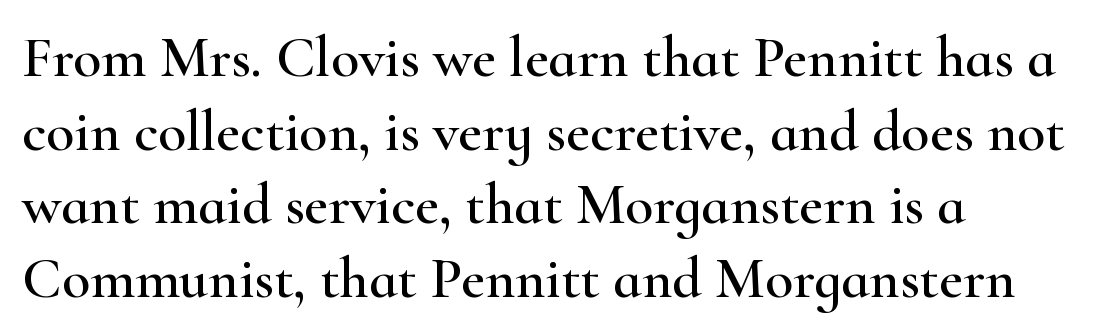
{"serif": "yes", "italic": "no", "width": "wide", "stroke_contrast": "high", "x_height": "small", "monospaced": "no", "underline": "no", "align": "left", "line_spacing": "normal", "line_spacing_ratio": 1.27, "letter_spacing": "normal", "letter_spacing_em": 0.0, "glyph_px": 58}
